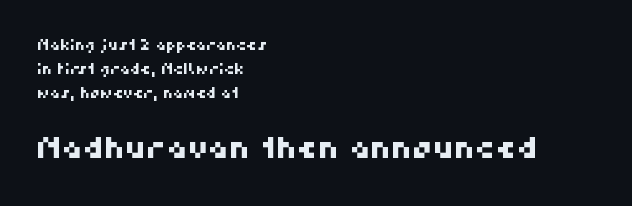
{"serif": "no", "width": "normal", "stroke_contrast": "high", "x_height": "medium", "monospaced": "no", "underline": "no", "align": "left", "line_spacing_ratio": 1.71, "letter_spacing": "normal", "letter_spacing_em": 0.0, "larger_block": "second", "size_ratio": 2.07, "glyph_px": 29}
